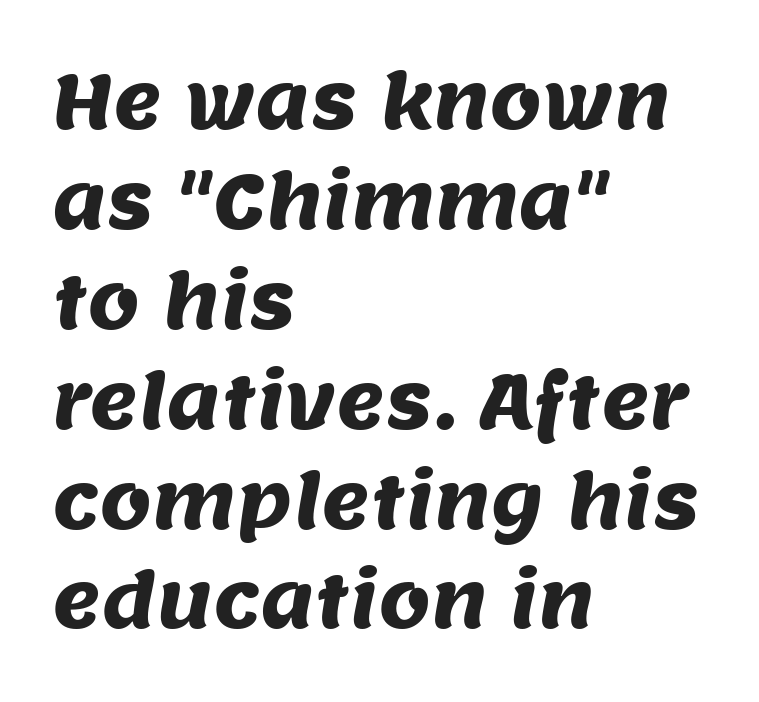
The image shows 74 px sans-serif type; set left-aligned, normal line spacing (1.35x), normal letter spacing, not underlined; medium stroke contrast and a large x-height.
